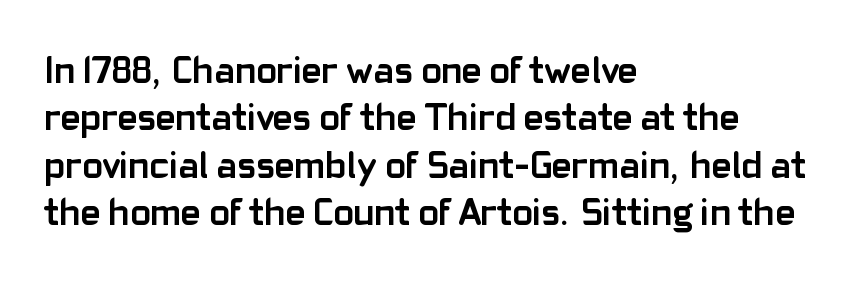
The image shows 38 px semibold sans-serif type, upright; set left-aligned, normal line spacing (1.25x), normal letter spacing, not underlined; low stroke contrast and a medium x-height.
